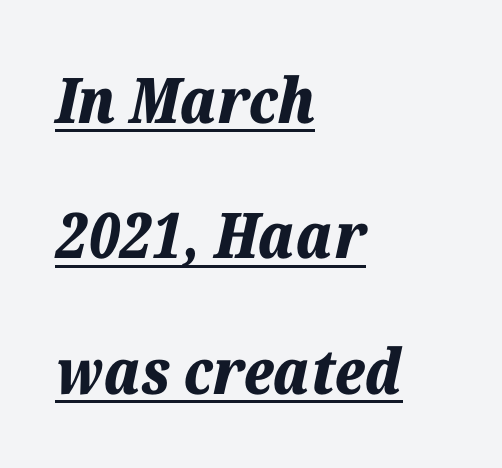
{"italic": "yes", "lean": "right", "slant_degrees": 12, "bold": "yes", "weight": "bold", "width": "normal", "stroke_contrast": "low", "x_height": "medium", "monospaced": "no", "underline": "yes", "align": "left", "line_spacing": "loose", "line_spacing_ratio": 2.15, "letter_spacing": "normal", "letter_spacing_em": 0.0, "glyph_px": 63}
